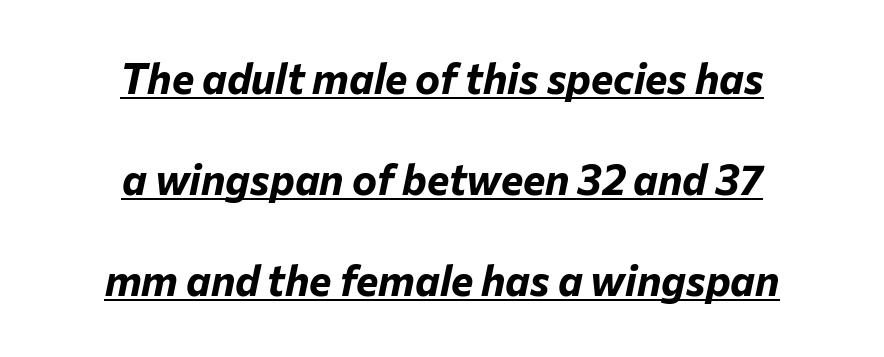
The whitespace from short lines is split evenly between both sides. The lettering is marked with a stroke running underneath it. The strokes are fattened all the way to bold. Characters follow at the spacing the type designer built in.
